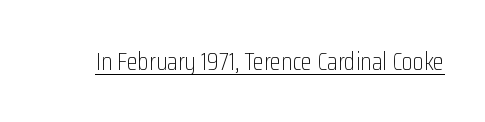
{"italic": "no", "bold": "no", "underline": "yes", "letter_spacing": "normal", "letter_spacing_em": 0.0, "glyph_px": 25}
